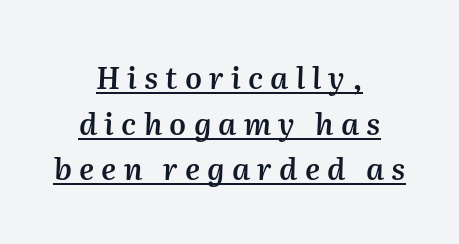
{"italic": "yes", "lean": "right", "slant_degrees": 2, "bold": "semi", "weight": "semibold", "width": "normal", "stroke_contrast": "medium", "x_height": "medium", "monospaced": "no", "underline": "yes", "align": "center", "line_spacing": "normal", "line_spacing_ratio": 1.52, "letter_spacing": "wide", "letter_spacing_em": 0.24, "glyph_px": 30}
